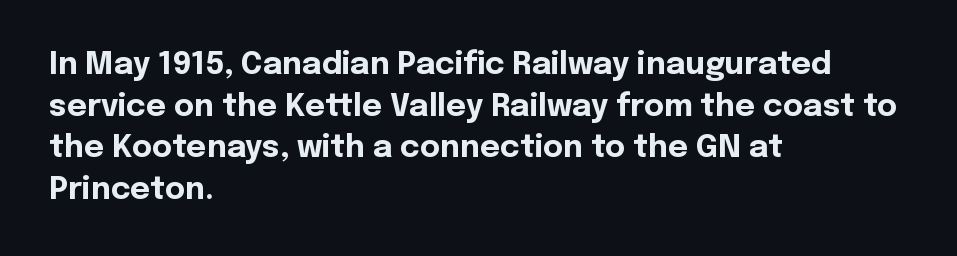
Q: Is the text bold? A: Yes.
Q: Is the text italic (slanted)? A: No, it is upright.
Q: Is the typeface a serif or a sans-serif typeface? A: Sans-serif.
Q: Is the text underlined? A: No.
Q: How is the paragraph aligned? A: Left-aligned.
Q: Is the spacing between letters normal or unusually wide? A: Normal.
Q: Is the spacing between lines tight, normal or loose? A: Normal.
Q: Width (condensed, normal, or wide)? A: Normal.
Q: x-height? A: Medium.
Q: Monospaced? A: No.
